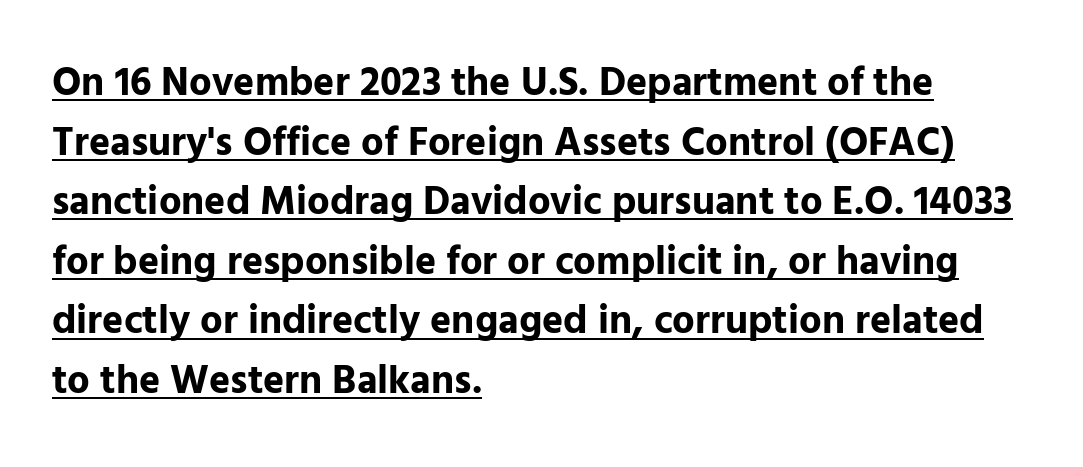
The text block is weighted toward the left margin, trailing off unevenly rightward. Think of a printed novel: that variable character pitch is what you see here. These lines keep a tight, regular rhythm from letter to letter. Regarding serifs, this sample does without them. Nope, not italic — everything's standing straight.
